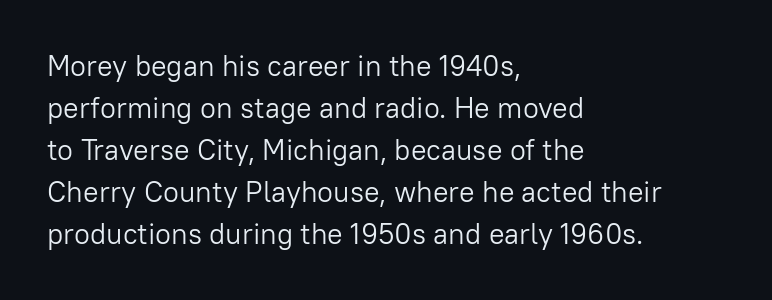
Q: Is the text bold? A: No.
Q: Is the text italic (slanted)? A: No, it is upright.
Q: Is the typeface a serif or a sans-serif typeface? A: Sans-serif.
Q: Is the text underlined? A: No.
Q: How is the paragraph aligned? A: Left-aligned.
Q: Is the spacing between letters normal or unusually wide? A: Normal.
Q: Is the spacing between lines tight, normal or loose? A: Normal.
Q: Width (condensed, normal, or wide)? A: Normal.
Q: Stroke contrast? A: Low.
Q: x-height? A: Medium.
Q: Monospaced? A: No.
